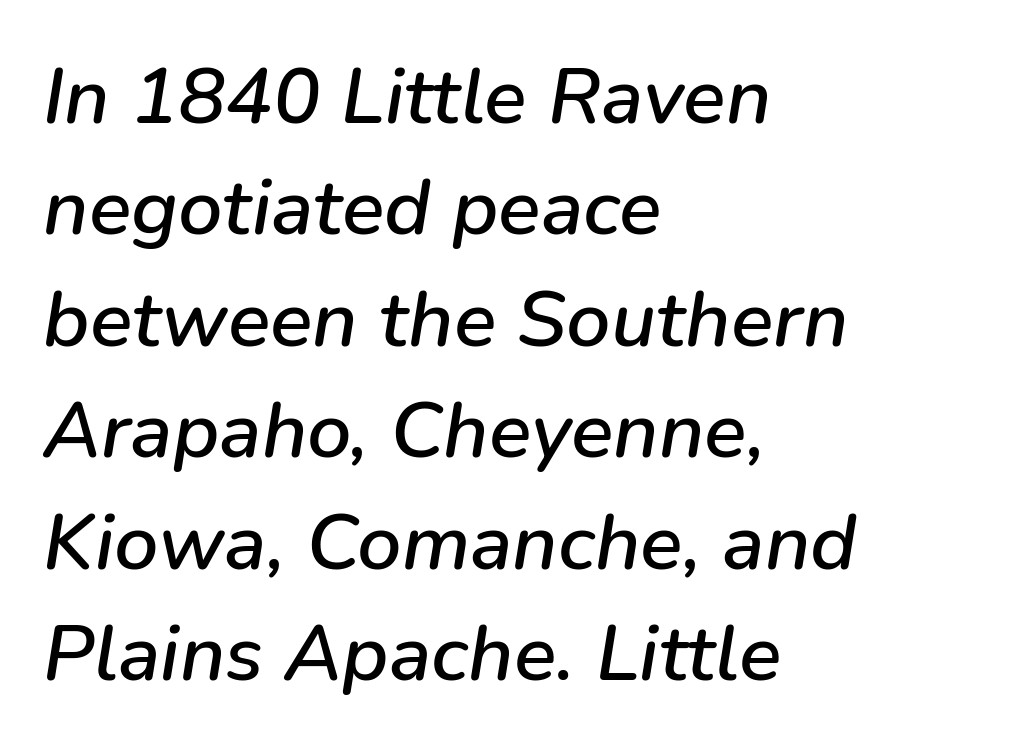
Q: Is the text italic (slanted)? A: Yes, it leans right by about 9 degrees.
Q: Is the text underlined? A: No.
Q: How is the paragraph aligned? A: Left-aligned.
Q: Is the spacing between letters normal or unusually wide? A: Normal.
Q: Is the spacing between lines tight, normal or loose? A: Normal.
Q: Width (condensed, normal, or wide)? A: Normal.
Q: Stroke contrast? A: Low.
Q: x-height? A: Medium.
Q: Monospaced? A: No.
